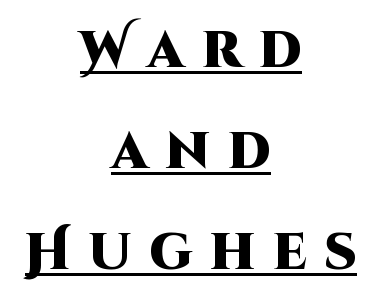
The letterforms stand isolated, each surrounded by extra space. Short and long lines alike share a common midpoint. Varying glyph widths throughout — classic text-font behaviour. Designer's note — italics off, roman on.
